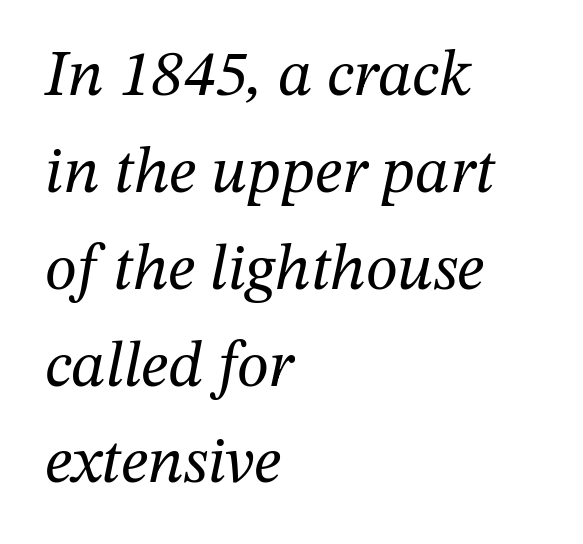
Q: Is the text bold? A: No.
Q: Is the text italic (slanted)? A: Yes, it leans right by about 12 degrees.
Q: Is the typeface a serif or a sans-serif typeface? A: Serif.
Q: Is the text underlined? A: No.
Q: How is the paragraph aligned? A: Left-aligned.
Q: Is the spacing between letters normal or unusually wide? A: Normal.
Q: Is the spacing between lines tight, normal or loose? A: Normal.
Q: Width (condensed, normal, or wide)? A: Normal.
Q: Stroke contrast? A: Medium.
Q: x-height? A: Medium.
Q: Monospaced? A: No.
